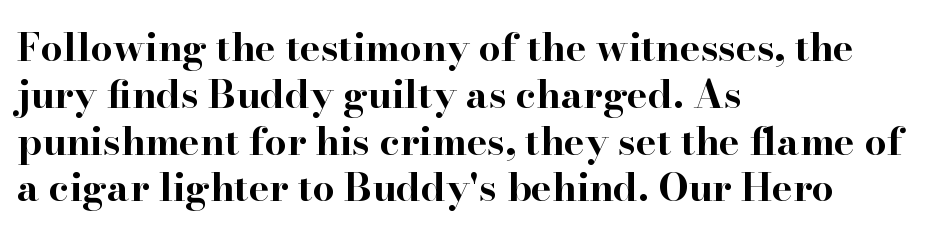
The image shows 39 px bold, wide serif type, upright; set left-aligned, line spacing 1.2x, normal letter spacing, not underlined; high stroke contrast and a small x-height.
